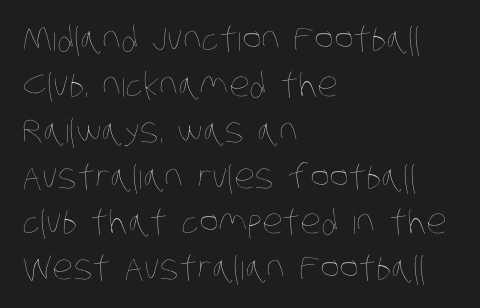
The image shows 33 px thin, condensed type; set left-aligned, normal line spacing (1.39x), normal letter spacing, not underlined; low stroke contrast and a large x-height.
